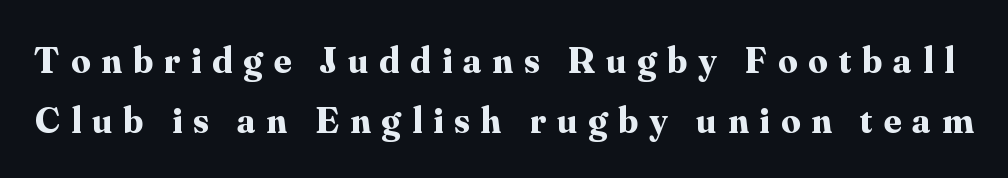
{"serif": "yes", "italic": "no", "bold": "yes", "weight": "bold", "width": "normal", "stroke_contrast": "medium", "x_height": "small", "monospaced": "no", "underline": "no", "line_spacing": "normal", "line_spacing_ratio": 1.57, "letter_spacing": "wide", "letter_spacing_em": 0.29, "glyph_px": 38}
